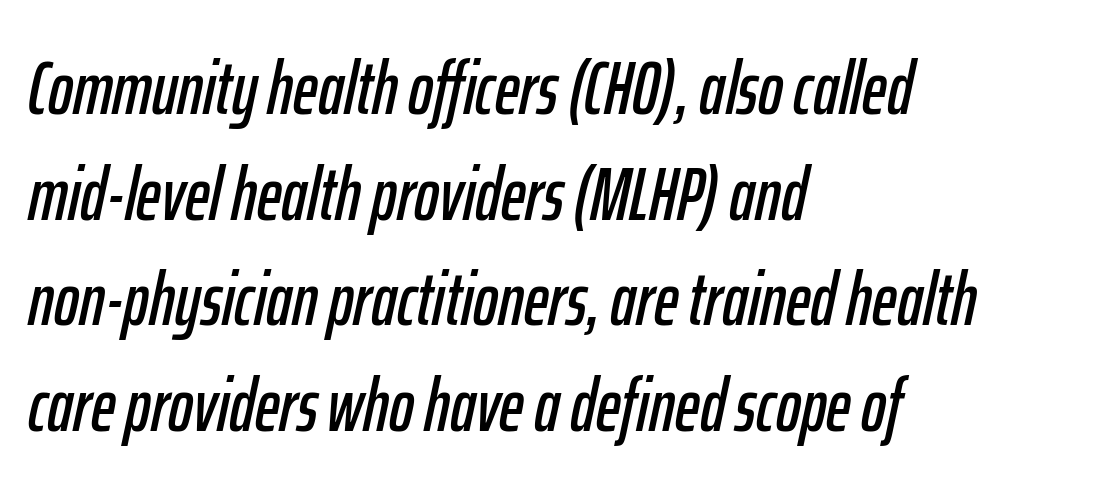
Visually the block forms a straight wall on the left and a jagged coastline on the right. Anything drawn beneath the words? Only blank space. Nobody touched the tracking dial on this one. Looks like regular typesetting: each glyph gets only the width it needs.
